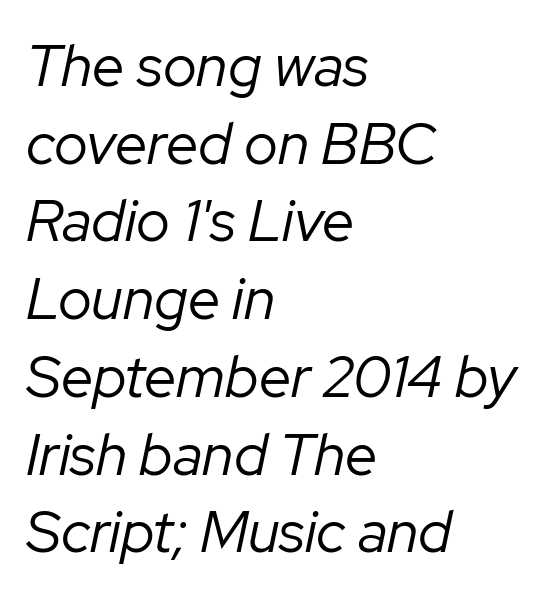
{"italic": "yes", "lean": "right", "slant_degrees": 12, "bold": "no", "weight": "regular", "width": "normal", "stroke_contrast": "low", "x_height": "medium", "monospaced": "no", "underline": "no", "align": "left", "line_spacing": "normal", "line_spacing_ratio": 1.34, "letter_spacing": "normal", "letter_spacing_em": 0.0, "glyph_px": 58}
